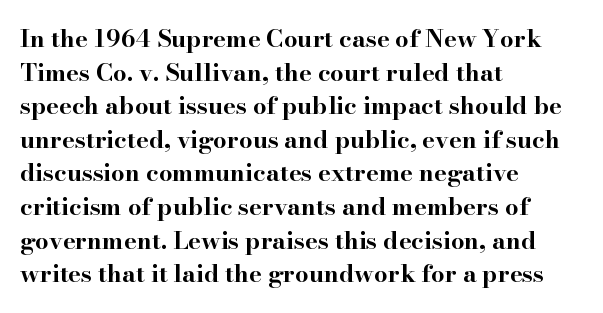
The image shows 24 px bold type, upright; set left-aligned, normal line spacing (1.4x), normal letter spacing, not underlined.
